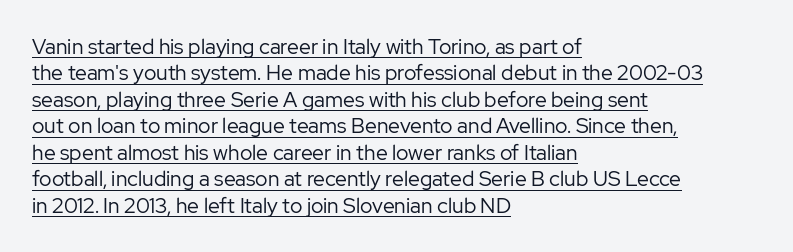
Q: Is the text bold? A: No.
Q: Is the text italic (slanted)? A: No, it is upright.
Q: Is the text underlined? A: Yes.
Q: How is the paragraph aligned? A: Left-aligned.
Q: Is the spacing between letters normal or unusually wide? A: Normal.
Q: Is the spacing between lines tight, normal or loose? A: Normal.
